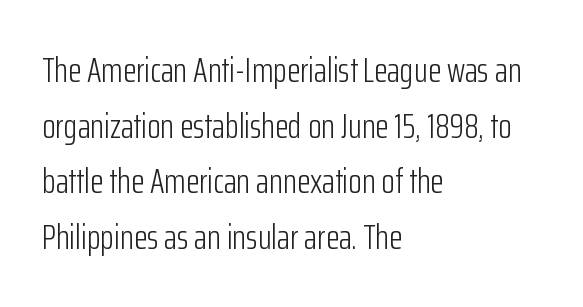
The image shows 35 px light, condensed sans-serif type, upright; set left-aligned, normal line spacing (1.59x), normal letter spacing, not underlined; low stroke contrast and a medium x-height.
